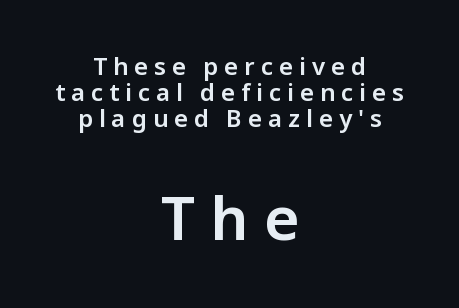
The image shows 60 px sans-serif type, upright; set centered, tight line spacing (1.09x), unusually wide letter spacing (+0.25 em), not underlined; the second (bottom) block is 2.5x larger; low stroke contrast and a medium x-height.
